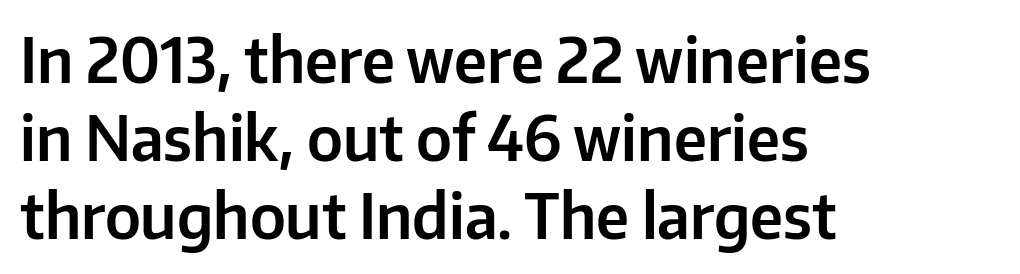
{"serif": "no", "italic": "no", "width": "normal", "stroke_contrast": "low", "x_height": "medium", "monospaced": "no", "underline": "no", "align": "left", "line_spacing": "normal", "line_spacing_ratio": 1.28, "letter_spacing": "normal", "letter_spacing_em": 0.0, "glyph_px": 61}
